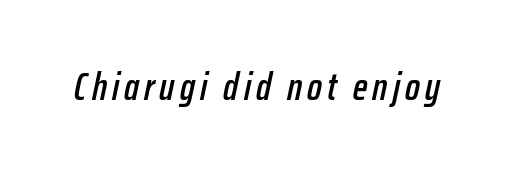
Q: Is the text italic (slanted)? A: Yes, it leans right by about 12 degrees.
Q: Is the text underlined? A: No.
Q: Width (condensed, normal, or wide)? A: Condensed.
Q: Stroke contrast? A: Low.
Q: x-height? A: Medium.
Q: Monospaced? A: No.
